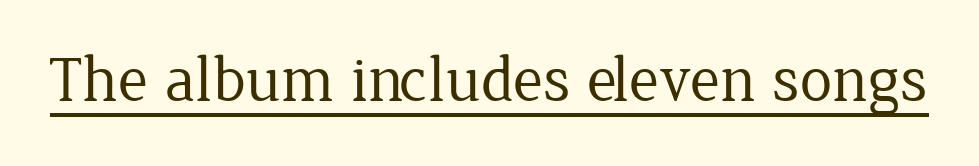
Q: Is the text bold? A: No.
Q: Is the text italic (slanted)? A: No, it is upright.
Q: Is the typeface a serif or a sans-serif typeface? A: Serif.
Q: Is the text underlined? A: Yes.
Q: Is the spacing between letters normal or unusually wide? A: Normal.
Q: Width (condensed, normal, or wide)? A: Normal.
Q: Stroke contrast? A: Low.
Q: x-height? A: Medium.
Q: Monospaced? A: No.
